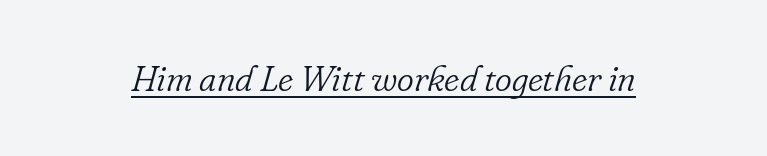
Q: Is the text bold? A: No.
Q: Is the text italic (slanted)? A: Yes, it leans right by about 16 degrees.
Q: Is the typeface a serif or a sans-serif typeface? A: Serif.
Q: Is the text underlined? A: Yes.
Q: Is the spacing between letters normal or unusually wide? A: Normal.
Q: Width (condensed, normal, or wide)? A: Normal.
Q: Stroke contrast? A: Low.
Q: x-height? A: Small.
Q: Monospaced? A: No.
